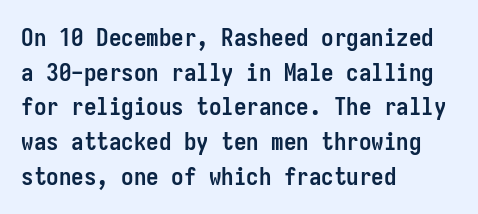
The type sits square on the baseline with zero lean. Summary of weight: heavy, a full bold. Rule under the text: the space is simply empty. Is the letter spacing exaggerated? No — it looks like the ordinary default.
